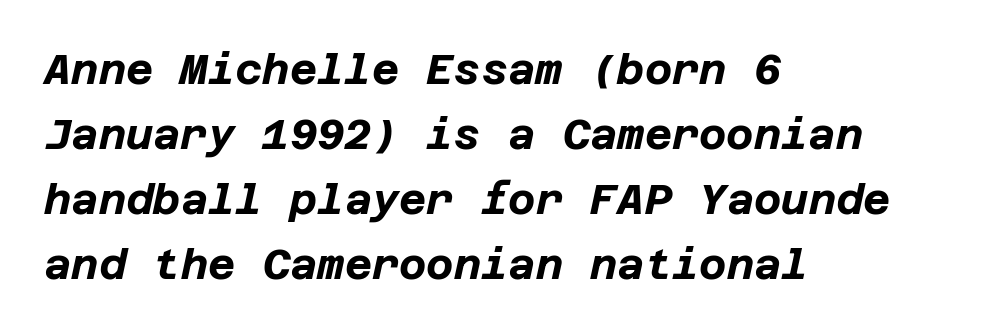
{"italic": "yes", "lean": "right", "slant_degrees": 12, "bold": "yes", "weight": "bold", "width": "normal", "stroke_contrast": "low", "x_height": "large", "underline": "no", "align": "left", "line_spacing": "normal", "line_spacing_ratio": 1.55, "letter_spacing": "normal", "letter_spacing_em": 0.0, "glyph_px": 42}
